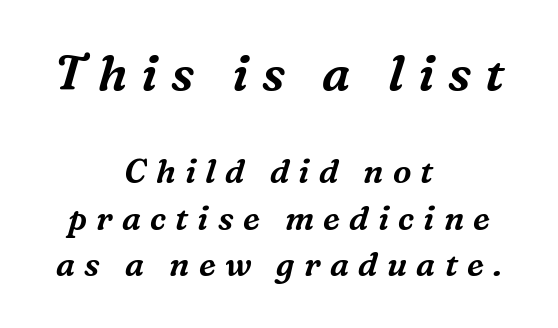
Successive baselines arrive at the customary interval. Each letter's strokes conclude with small projecting serifs. Which margin do the lines hug? Neither — every line sits in the middle. Type size steps down from the first block to the second. Style check: oblique.
